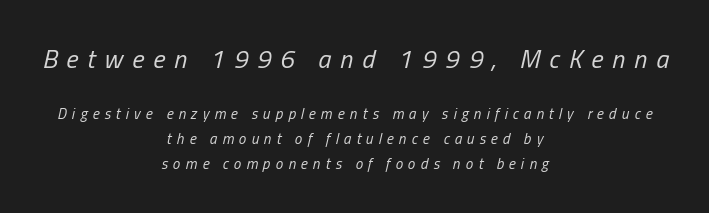
{"italic": "yes", "lean": "right", "slant_degrees": 13, "bold": "no", "underline": "no", "align": "center", "line_spacing": "normal", "line_spacing_ratio": 1.66, "letter_spacing": "wide", "letter_spacing_em": 0.34, "larger_block": "first", "size_ratio": 1.73, "glyph_px": 26}
